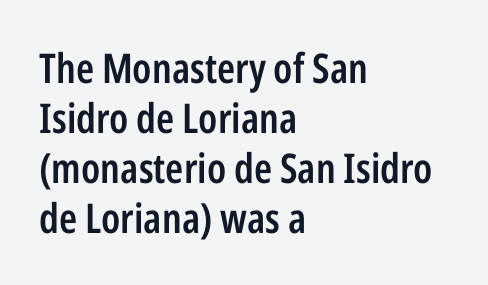
{"serif": "no", "italic": "no", "bold": "semi", "weight": "semibold", "width": "condensed", "stroke_contrast": "low", "x_height": "medium", "monospaced": "no", "underline": "no", "align": "left", "line_spacing_ratio": 1.22, "letter_spacing": "normal", "letter_spacing_em": 0.0, "glyph_px": 41}
